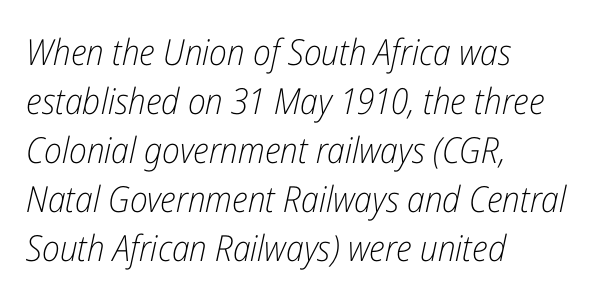
The image shows 36 px light, condensed type, italic (leaning right); set left-aligned, normal line spacing (1.36x), normal letter spacing, not underlined; low stroke contrast and a medium x-height.
